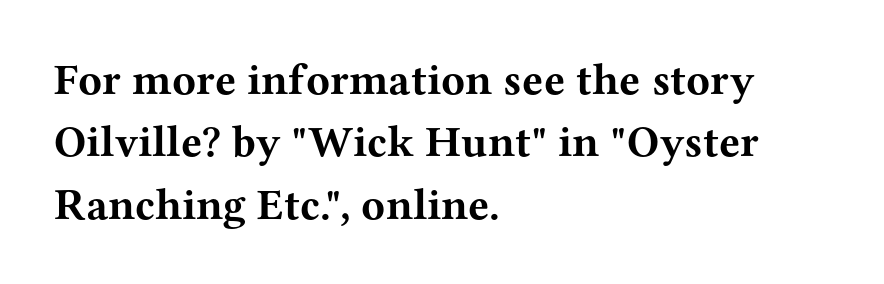
{"serif": "yes", "italic": "no", "bold": "yes", "weight": "bold", "width": "wide", "stroke_contrast": "medium", "x_height": "medium", "monospaced": "no", "underline": "no", "align": "left", "line_spacing": "normal", "line_spacing_ratio": 1.42, "letter_spacing": "normal", "letter_spacing_em": 0.0, "glyph_px": 44}
